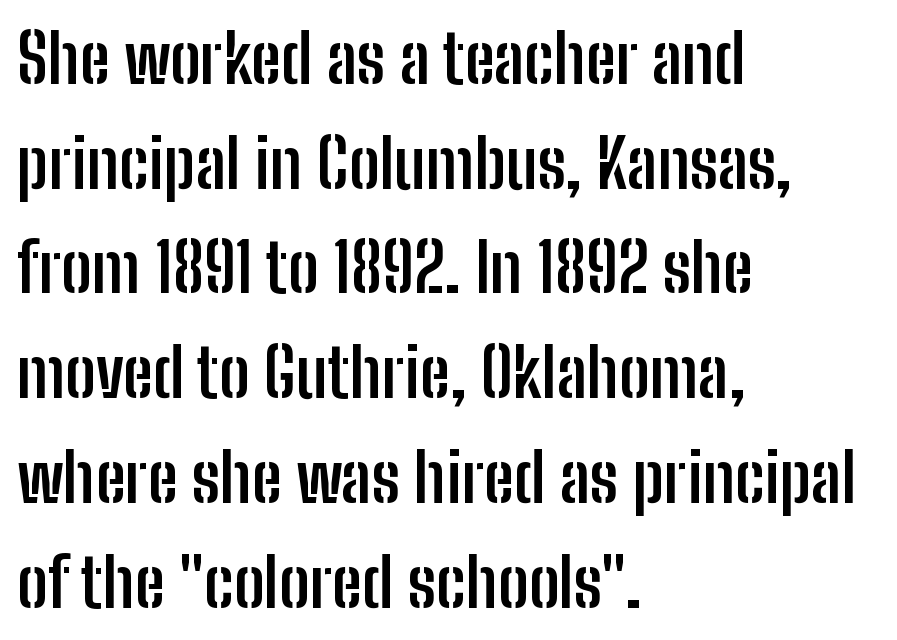
Type style note: lacks serifs. The face used here is proportionally spaced, like ordinary book or web type. Rows of type keep a routine distance in the vertical direction. Layout note: lines flush left.
